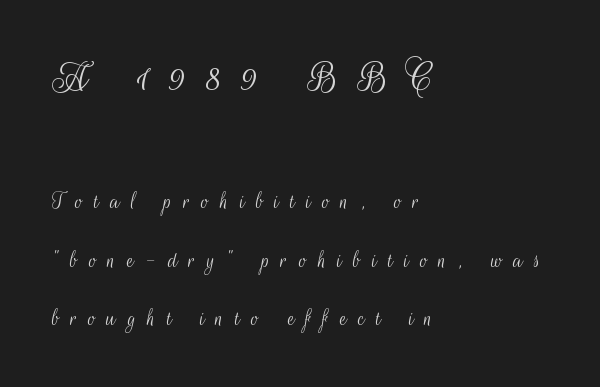
The image shows 43 px light, condensed sans-serif type; set left-aligned, loose line spacing (2.34x), unusually wide letter spacing (+0.45 em), not underlined; the first (top) block is 1.72x larger; medium stroke contrast and a small x-height.
